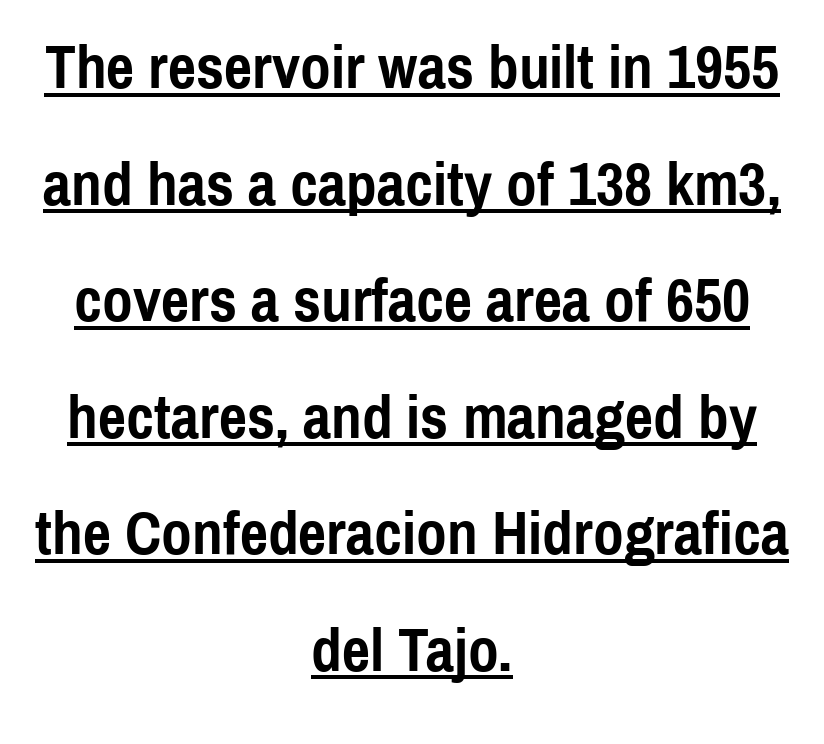
{"serif": "no", "italic": "no", "bold": "yes", "weight": "semibold", "width": "condensed", "x_height": "medium", "monospaced": "no", "underline": "yes", "align": "center", "line_spacing_ratio": 1.88, "letter_spacing": "normal", "letter_spacing_em": 0.0, "glyph_px": 62}
